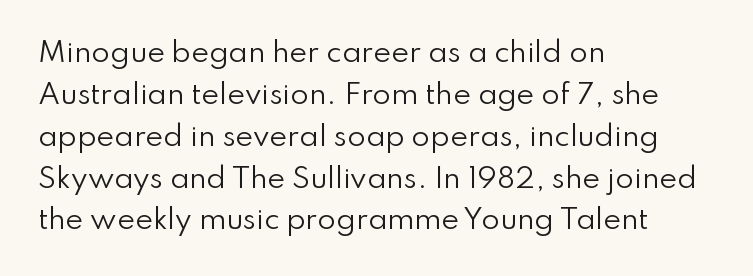
Q: Is the text bold? A: No.
Q: Is the text italic (slanted)? A: No, it is upright.
Q: Is the text underlined? A: No.
Q: How is the paragraph aligned? A: Left-aligned.
Q: Is the spacing between letters normal or unusually wide? A: Normal.
Q: Is the spacing between lines tight, normal or loose? A: Normal.
